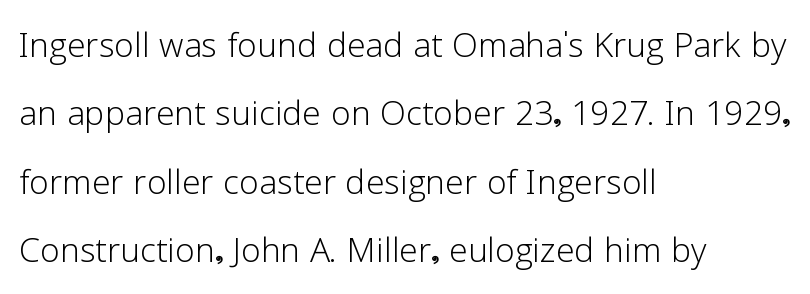
{"serif": "no", "italic": "no", "bold": "no", "weight": "light", "width": "normal", "stroke_contrast": "low", "x_height": "medium", "monospaced": "no", "underline": "no", "align": "left", "line_spacing": "normal", "line_spacing_ratio": 1.52, "letter_spacing": "normal", "letter_spacing_em": 0.0, "glyph_px": 45}
